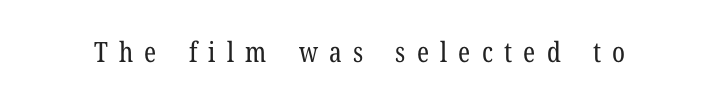
In terms of letterform style, serifs are clearly present. Vertical stems look standard width or narrower in stroke. Tracking value appears strongly positive — letters spread wide. The words here are not underlined. Each letter keeps its own natural width here, so spacing adapts to shape.
